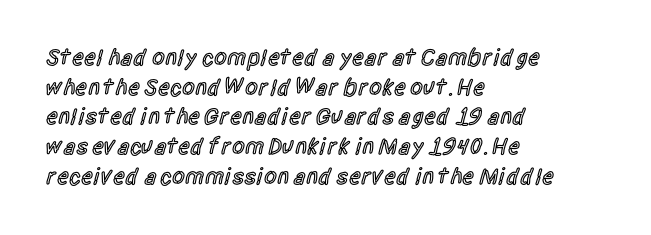
Q: Is the text bold? A: Semi-bold.
Q: Is the text italic (slanted)? A: Yes.
Q: Is the text underlined? A: No.
Q: How is the paragraph aligned? A: Left-aligned.
Q: Is the spacing between letters normal or unusually wide? A: Normal.
Q: Is the spacing between lines tight, normal or loose? A: Normal.
